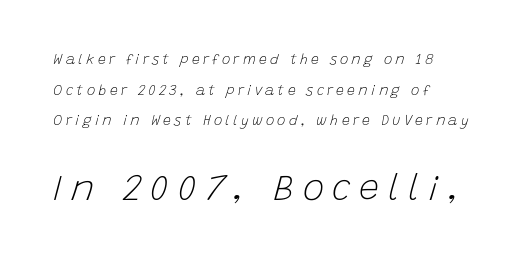
Character widths vary here, with narrow letters taking less room than wide ones. Compared with a centered layout, this one pins lines to the left instead. Type size steps up from the first block to the second. A clean baseline with only descenders dipping below it. The strokes carry an ordinary text weight at most. The line-height multiplier appears high, well above default.
